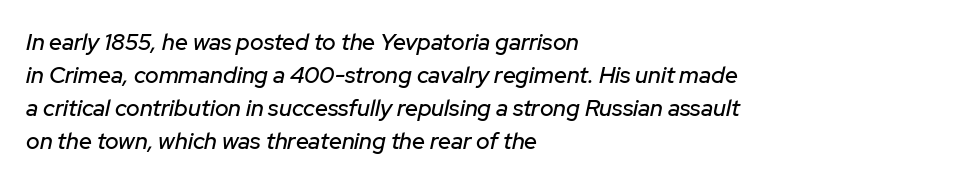
Q: Is the text italic (slanted)? A: Yes, it leans right by about 12 degrees.
Q: Is the text underlined? A: No.
Q: How is the paragraph aligned? A: Left-aligned.
Q: Is the spacing between letters normal or unusually wide? A: Normal.
Q: Is the spacing between lines tight, normal or loose? A: Normal.
